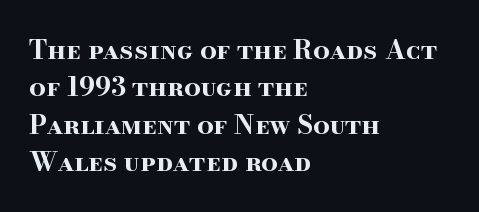
When letters stand straight like this, we call the style roman or upright. A clean baseline with only descenders dipping below it. Horizontally, the lines are justified to the leading edge only. Is there much room between lines? A standard amount, neither cramped nor airy.
